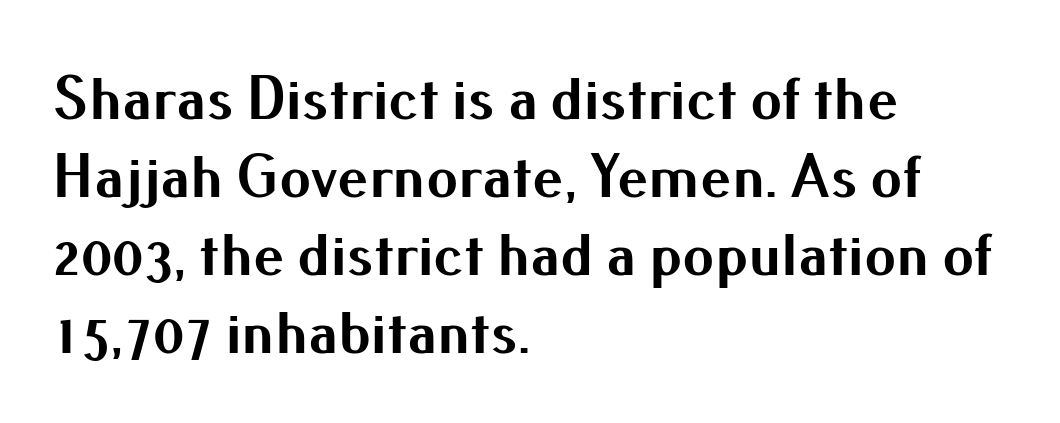
Q: Is the text bold? A: Yes.
Q: Is the text italic (slanted)? A: No, it is upright.
Q: Is the typeface a serif or a sans-serif typeface? A: Sans-serif.
Q: Is the text underlined? A: No.
Q: How is the paragraph aligned? A: Left-aligned.
Q: Is the spacing between letters normal or unusually wide? A: Normal.
Q: Width (condensed, normal, or wide)? A: Normal.
Q: Stroke contrast? A: Medium.
Q: x-height? A: Small.
Q: Monospaced? A: No.
